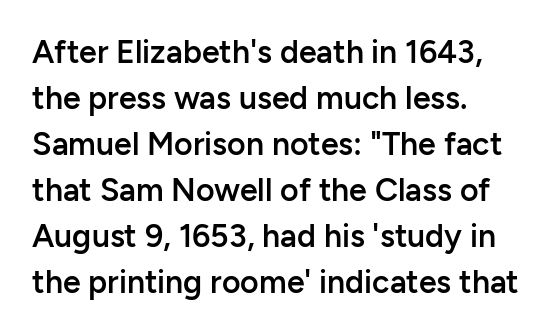
Q: Is the text bold? A: Semi-bold.
Q: Is the text italic (slanted)? A: No, it is upright.
Q: Is the typeface a serif or a sans-serif typeface? A: Sans-serif.
Q: Is the text underlined? A: No.
Q: How is the paragraph aligned? A: Left-aligned.
Q: Is the spacing between letters normal or unusually wide? A: Normal.
Q: Is the spacing between lines tight, normal or loose? A: Normal.
Q: Width (condensed, normal, or wide)? A: Normal.
Q: Stroke contrast? A: Low.
Q: x-height? A: Medium.
Q: Monospaced? A: No.
